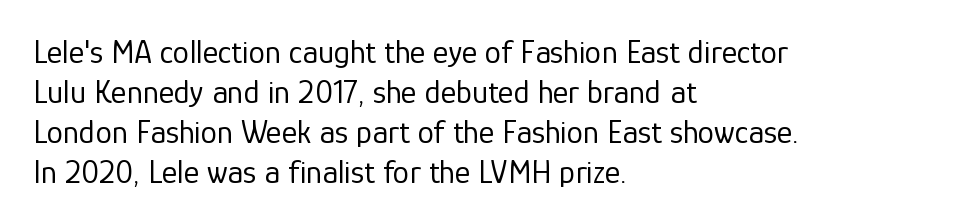
{"serif": "no", "italic": "no", "bold": "no", "weight": "regular", "width": "normal", "stroke_contrast": "low", "x_height": "medium", "monospaced": "no", "underline": "no", "align": "left", "line_spacing_ratio": 1.21, "letter_spacing": "normal", "letter_spacing_em": 0.0, "glyph_px": 33}
